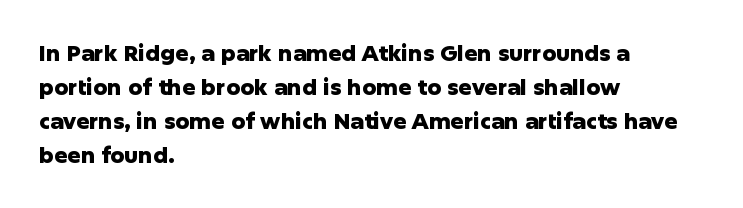
The image shows 22 px bold type, upright; set left-aligned, normal line spacing (1.54x), normal letter spacing, not underlined.
